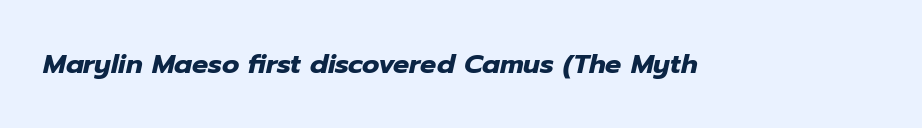
Bold? Absolutely — the strokes are thick and heavy. Rule under the text: the space is simply empty. Students, note that the glyphs here touch the page at normal intervals. You can tell it's italic because the verticals aren't actually vertical.
